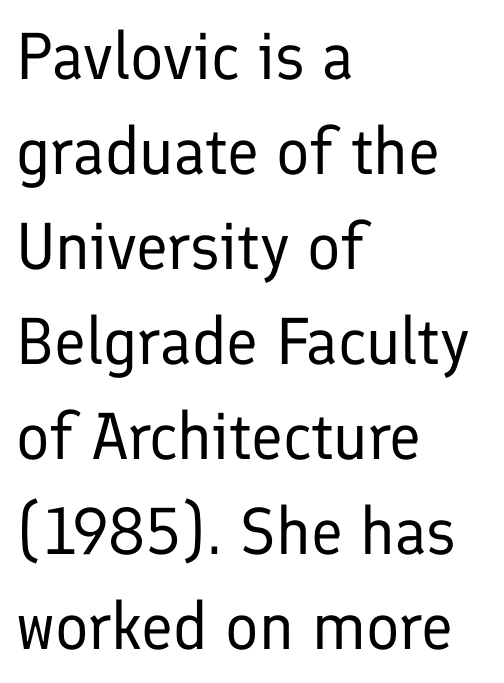
Look at the tracking — it's just the regular setting, nothing added. No word sits above an underline. Reading down the column, the eye jumps a familiar distance to each next line. The strokes are not fattened; the text isn't bold.
